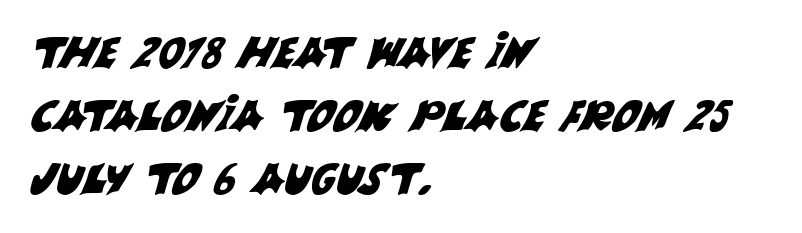
This block has exactly the height ordinary leading produces. Typographically, this falls in the sans-serif category. Compared with typical body copy, the letter spacing here is the same. The letters advance in unequal steps, a hallmark of proportional type. Horizontal alignment here is leftward, the default for most running prose. Check the space under the baseline: it is left empty.
